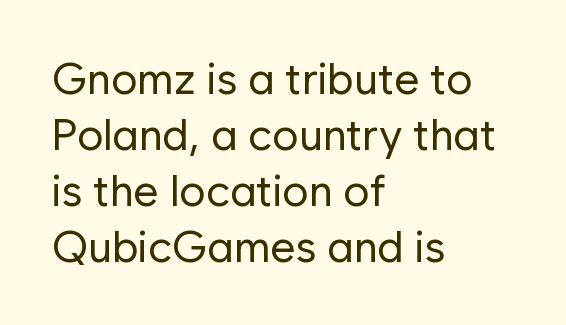
Q: Is the text bold? A: No.
Q: Is the text italic (slanted)? A: No, it is upright.
Q: Is the typeface a serif or a sans-serif typeface? A: Sans-serif.
Q: Is the text underlined? A: No.
Q: How is the paragraph aligned? A: Left-aligned.
Q: Is the spacing between letters normal or unusually wide? A: Normal.
Q: Is the spacing between lines tight, normal or loose? A: Normal.
Q: Width (condensed, normal, or wide)? A: Normal.
Q: Stroke contrast? A: Low.
Q: x-height? A: Medium.
Q: Monospaced? A: No.
